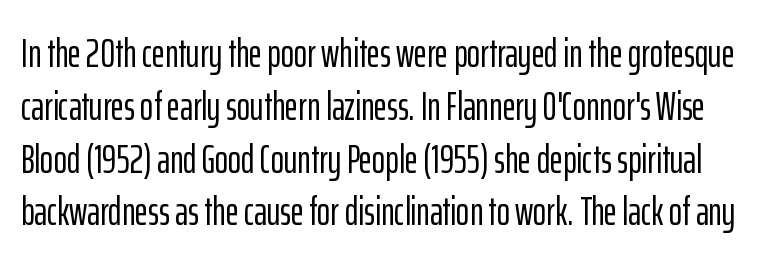
Q: Is the text italic (slanted)? A: No, it is upright.
Q: Is the typeface a serif or a sans-serif typeface? A: Sans-serif.
Q: Is the text underlined? A: No.
Q: Is the spacing between letters normal or unusually wide? A: Normal.
Q: Is the spacing between lines tight, normal or loose? A: Normal.
Q: Width (condensed, normal, or wide)? A: Condensed.
Q: Stroke contrast? A: Low.
Q: x-height? A: Medium.
Q: Monospaced? A: No.
